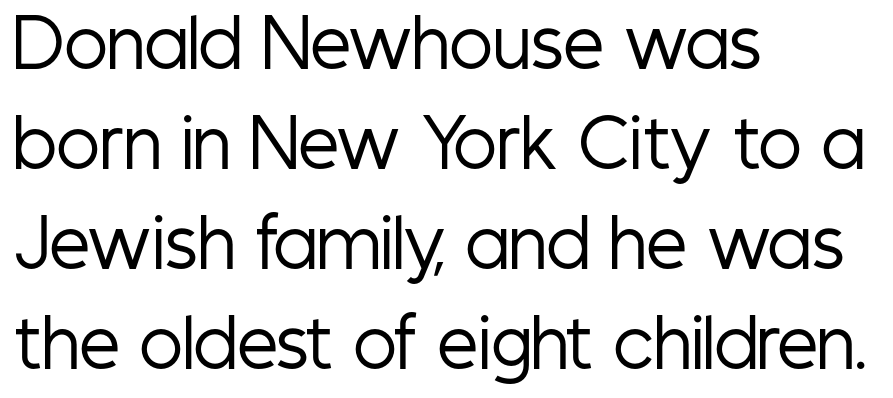
The passage shown is not bold in any degree. Casual observation: everything's shoved over to the left. The specimen omits any rule beneath the text block's lines. Does the leading feel generous? No, just average. The passage shown is typed in a proportional face where columns would drift. Ascenders rise straight up at ninety degrees.
